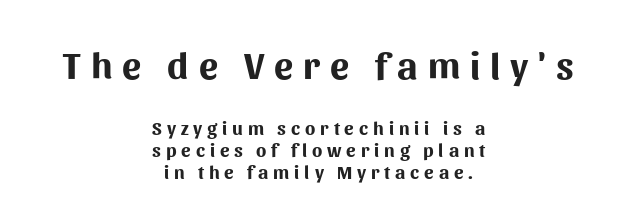
The image shows 38 px bold sans-serif type, upright; set centered, line spacing 1.17x, unusually wide letter spacing (+0.26 em), not underlined; the first (top) block is 2.0x larger; medium stroke contrast and a medium x-height.
